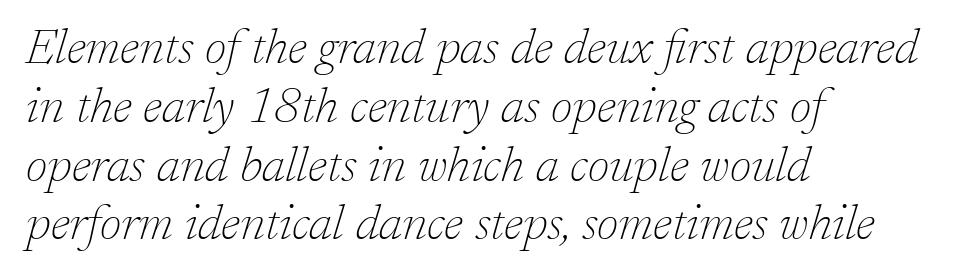
{"serif": "yes", "italic": "yes", "lean": "right", "slant_degrees": 17, "bold": "no", "weight": "thin", "width": "normal", "stroke_contrast": "low", "x_height": "medium", "monospaced": "no", "underline": "no", "align": "left", "line_spacing_ratio": 1.2, "letter_spacing": "normal", "letter_spacing_em": 0.0, "glyph_px": 49}
